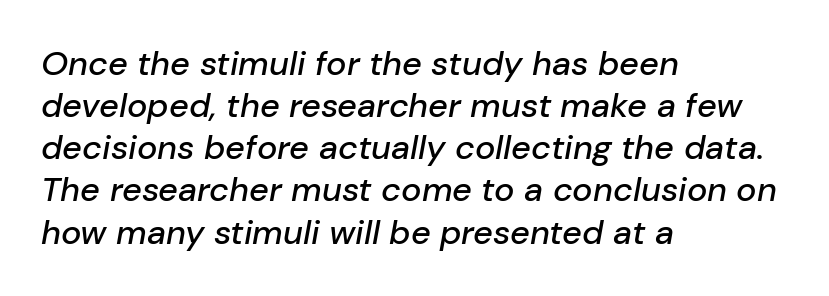
These lines keep a tight, regular rhythm from letter to letter. Proportional: the letters do not fall into vertical columns. Decoration check: the copy has no underline. Emphasis-style slanted type is in use.
